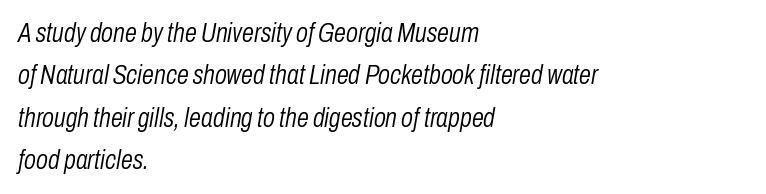
{"italic": "yes", "lean": "right", "slant_degrees": 10, "bold": "no", "underline": "no", "align": "left", "line_spacing": "normal", "line_spacing_ratio": 1.57, "letter_spacing": "normal", "letter_spacing_em": 0.0, "glyph_px": 27}
